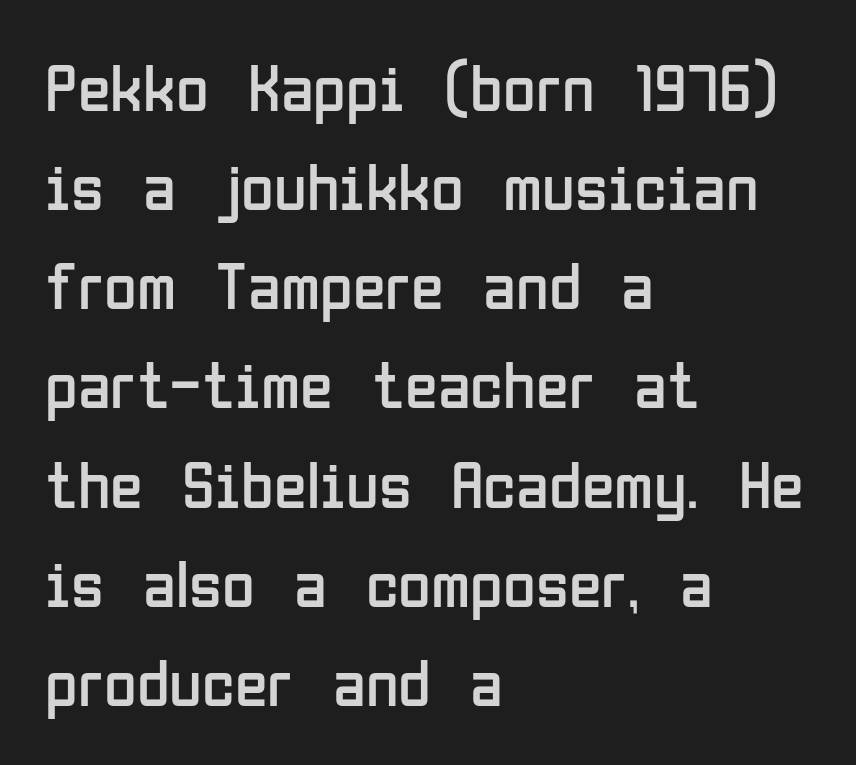
{"serif": "no", "italic": "no", "bold": "no", "weight": "regular", "width": "condensed", "stroke_contrast": "low", "x_height": "medium", "monospaced": "no", "underline": "no", "align": "left", "line_spacing": "normal", "line_spacing_ratio": 1.48, "letter_spacing": "normal", "letter_spacing_em": 0.0, "glyph_px": 67}
